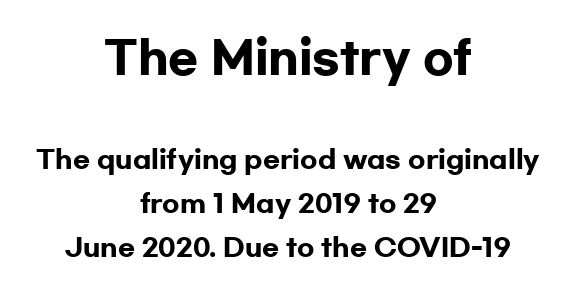
Here the designer chose a conventional face with non-uniform glyph widths. The passage shown is emphatically bold. Compared with typical body copy, the letter spacing here is the same. The text was rendered using a sans face with plain stroke endings.
